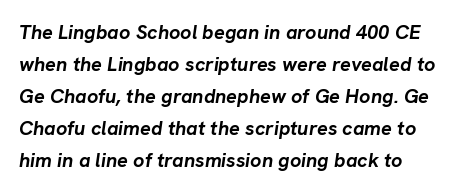
{"italic": "yes", "lean": "right", "slant_degrees": 8, "bold": "yes", "underline": "no", "line_spacing": "normal", "line_spacing_ratio": 1.6, "letter_spacing": "normal", "letter_spacing_em": 0.0, "glyph_px": 20}
